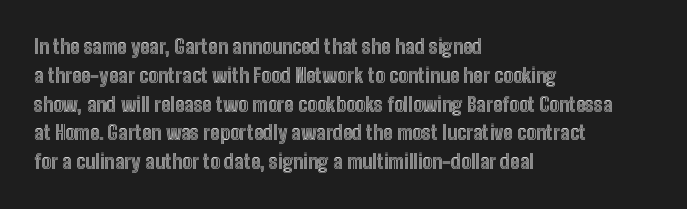
Q: Is the text italic (slanted)? A: No, it is upright.
Q: Is the text underlined? A: No.
Q: How is the paragraph aligned? A: Left-aligned.
Q: Is the spacing between letters normal or unusually wide? A: Normal.
Q: Is the spacing between lines tight, normal or loose? A: Normal.
